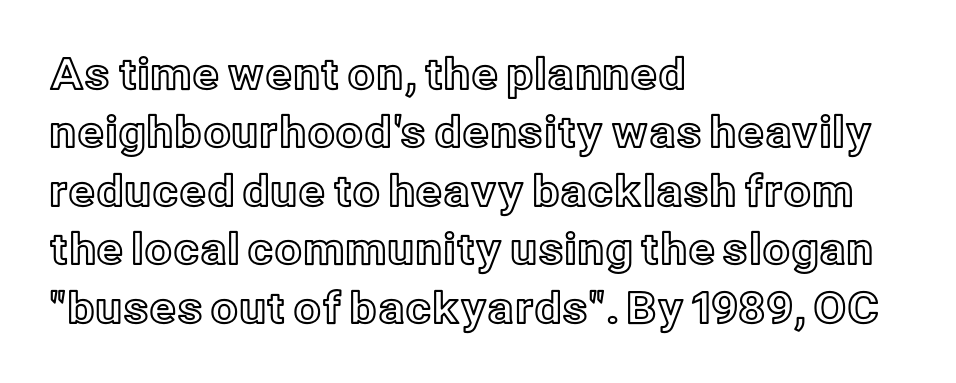
Q: Is the text italic (slanted)? A: No, it is upright.
Q: Is the text underlined? A: No.
Q: How is the paragraph aligned? A: Left-aligned.
Q: Is the spacing between letters normal or unusually wide? A: Normal.
Q: Is the spacing between lines tight, normal or loose? A: Normal.
Q: Width (condensed, normal, or wide)? A: Normal.
Q: x-height? A: Medium.
Q: Monospaced? A: No.
